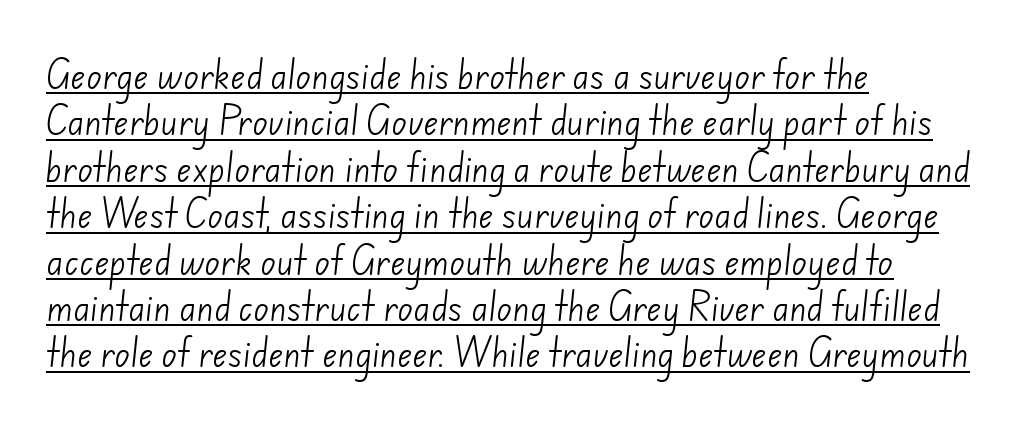
These lines sit exactly where default settings would place them. The rendering shows plain stroke endings on the letterforms — a sans-serif design. Spacing verdict: proportional, widths tailored to each character. Each line starts at the same left margin while the right side varies. The passage shown has conventional tracking throughout. The face looks like a standard text weight, possibly lighter.
